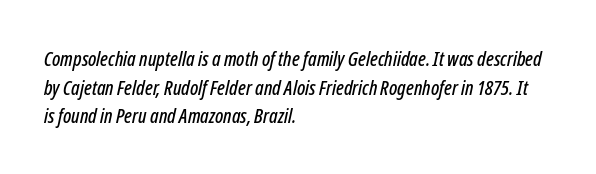
Q: Is the text italic (slanted)? A: Yes, it leans right by about 12 degrees.
Q: Is the text underlined? A: No.
Q: How is the paragraph aligned? A: Left-aligned.
Q: Is the spacing between letters normal or unusually wide? A: Normal.
Q: Is the spacing between lines tight, normal or loose? A: Normal.
